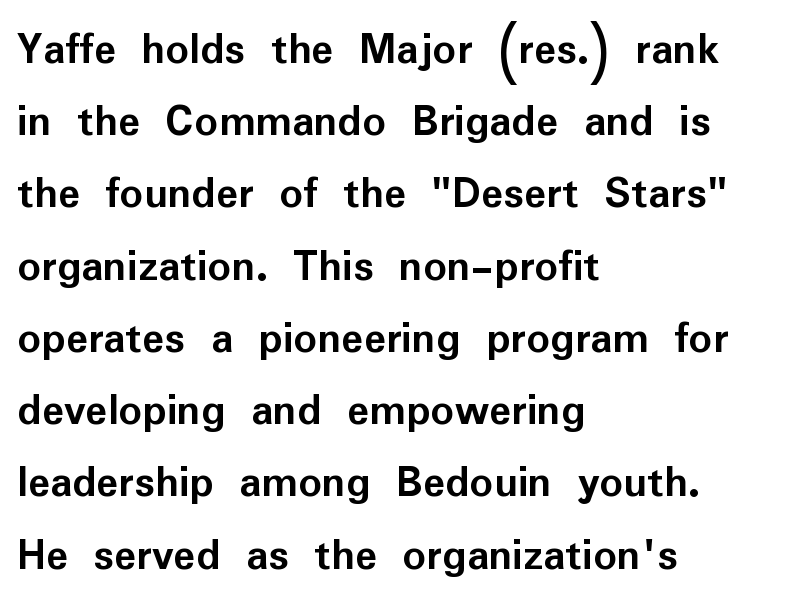
You can tell from the bare stems that sans-serif type was used. Emphasis by weight is at full strength: bold. Spacing verdict: proportional, widths tailored to each character. The gap between lines stays unmarked.
